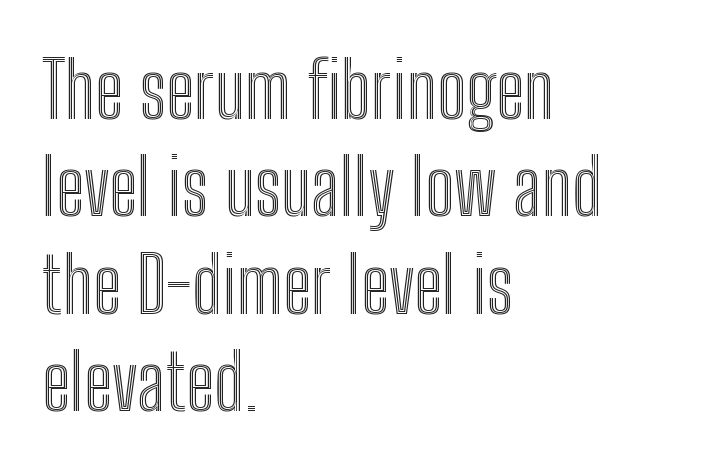
These lines keep a tight, regular rhythm from letter to letter. Horizontally, the lines are justified to the leading edge only. Glance below the letters and you will spot only blank space. Do the characters align in a grid? No, the font is proportional. If you measured baseline to baseline, you'd find a middling distance.
